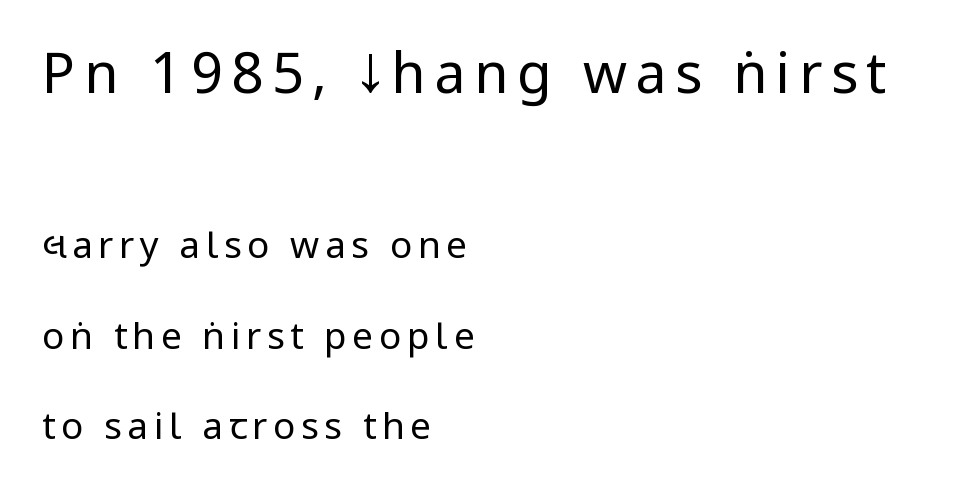
{"serif": "no", "italic": "no", "bold": "no", "weight": "regular", "width": "condensed", "stroke_contrast": "low", "x_height": "large", "monospaced": "no", "underline": "no", "align": "left", "line_spacing": "loose", "line_spacing_ratio": 2.45, "larger_block": "first", "size_ratio": 1.51, "glyph_px": 56}
